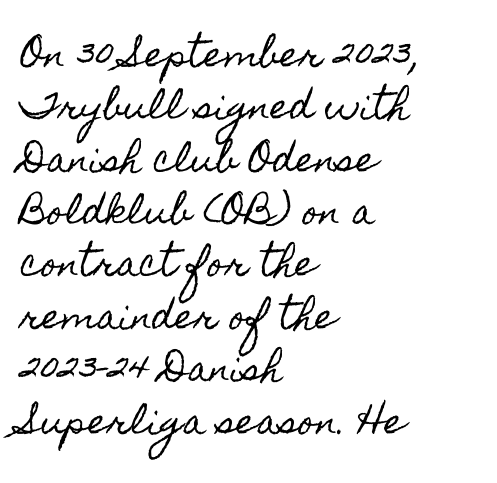
Short note: letters normally spaced. Honestly, the row spacing looks completely unremarkable. The area under the type is left untouched. The letters advance in unequal steps, a hallmark of proportional type. Does the copy run flush right? No — it runs flush left.
